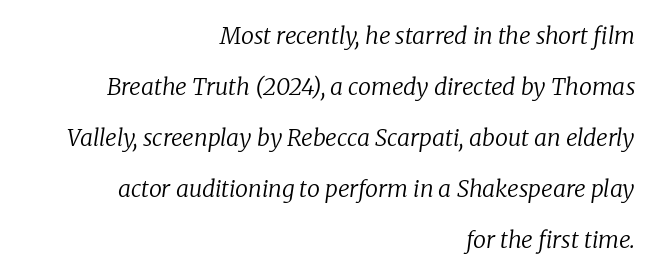
Each new line begins a long way beneath the previous one. Reading down the block, your eye finds every line finishing at a fixed right position. No letter is thick-stroked: the sample isn't bold. Is the letter spacing exaggerated? No — it looks like the ordinary default. The foot of each line stays bare and open.
